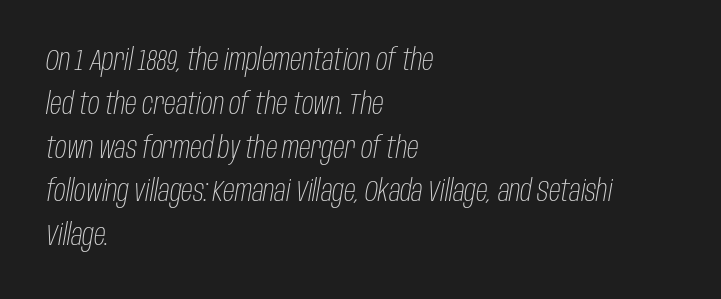
Tracking value appears to be zero — textbook default spacing. Is the stroke heavy? The answer is a plain regular-or-lighter. The text block is weighted toward the left margin, trailing off unevenly rightward. Here the designer chose a conventional face with non-uniform glyph widths. The rendering uses a moderate line-height, typical for paragraphs.
